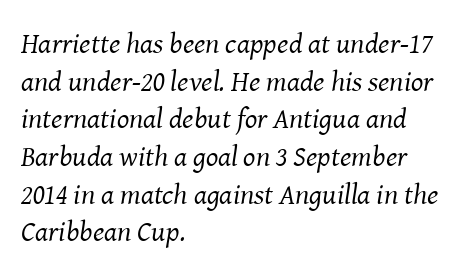
Q: Is the text bold? A: No.
Q: Is the text italic (slanted)? A: Yes, it leans right by about 8 degrees.
Q: Is the typeface a serif or a sans-serif typeface? A: Serif.
Q: Is the text underlined? A: No.
Q: How is the paragraph aligned? A: Left-aligned.
Q: Is the spacing between letters normal or unusually wide? A: Normal.
Q: Is the spacing between lines tight, normal or loose? A: Normal.
Q: Width (condensed, normal, or wide)? A: Normal.
Q: Stroke contrast? A: Medium.
Q: x-height? A: Medium.
Q: Monospaced? A: No.
